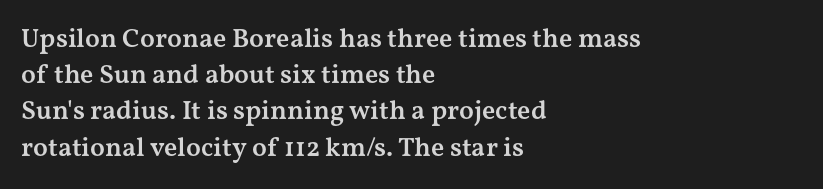
Nobody touched the tracking dial on this one. Its strokes are somewhat broadened, the hallmark of semibold type. Reading down the column, the eye jumps a familiar distance to each next line. Decoration check: the copy has no underline. The paragraph has a hard left edge and a soft right edge. Does the lettering tilt? It doesn't — this is upright.
